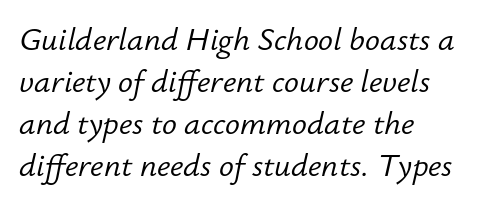
Q: Is the text bold? A: No.
Q: Is the text italic (slanted)? A: Yes, it leans right by about 12 degrees.
Q: Is the text underlined? A: No.
Q: How is the paragraph aligned? A: Left-aligned.
Q: Is the spacing between letters normal or unusually wide? A: Normal.
Q: Is the spacing between lines tight, normal or loose? A: Normal.
Q: Width (condensed, normal, or wide)? A: Normal.
Q: Stroke contrast? A: Low.
Q: x-height? A: Small.
Q: Monospaced? A: No.
